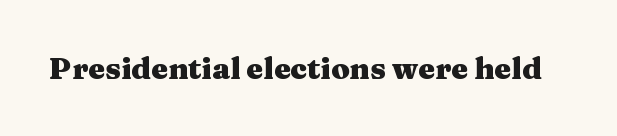
{"serif": "yes", "italic": "no", "bold": "yes", "weight": "heavy", "width": "wide", "stroke_contrast": "medium", "x_height": "medium", "monospaced": "no", "underline": "no", "letter_spacing": "normal", "letter_spacing_em": 0.0, "glyph_px": 30}
